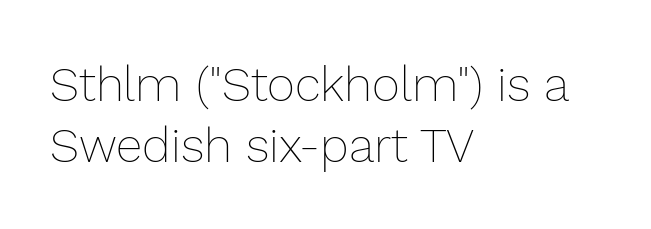
The image shows 48 px thin type, upright; set left-aligned, normal line spacing (1.28x), normal letter spacing, not underlined; low stroke contrast and a medium x-height.
